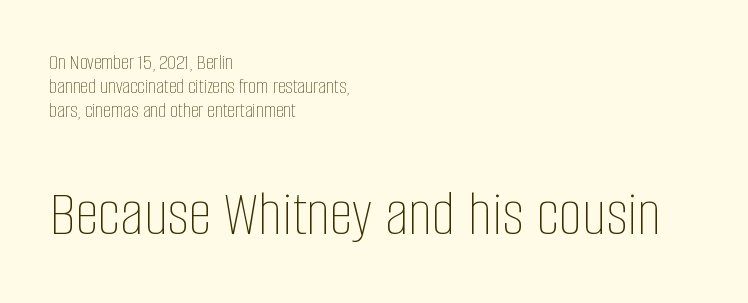
Left-aligned paragraph, ragged on the right. One glance says dense: line gaps are narrower than usual. Characters remain perfectly vertical along every line. Small over large — that's the arrangement of the two blocks here.
